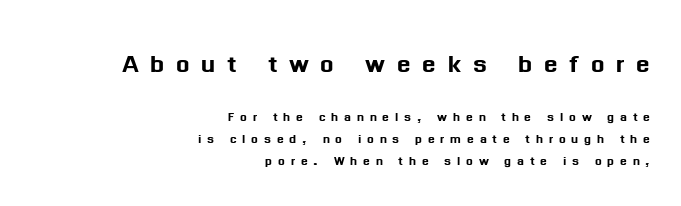
The image shows 32 px sans-serif type, upright; set right-aligned, normal line spacing (1.36x), unusually wide letter spacing (+0.36 em), not underlined; the first (top) block is 2.0x larger; medium stroke contrast and a medium x-height.
